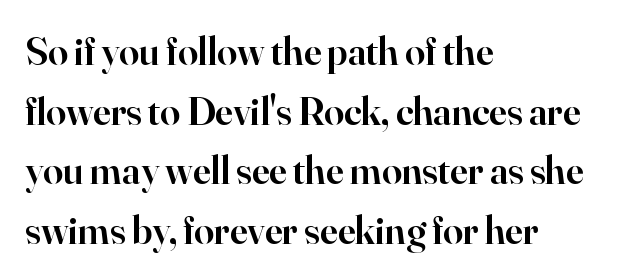
Q: Is the text bold? A: Semi-bold.
Q: Is the text italic (slanted)? A: No, it is upright.
Q: Is the typeface a serif or a sans-serif typeface? A: Serif.
Q: Is the text underlined? A: No.
Q: How is the paragraph aligned? A: Left-aligned.
Q: Is the spacing between letters normal or unusually wide? A: Normal.
Q: Is the spacing between lines tight, normal or loose? A: Normal.
Q: Width (condensed, normal, or wide)? A: Normal.
Q: Stroke contrast? A: High.
Q: x-height? A: Small.
Q: Monospaced? A: No.
